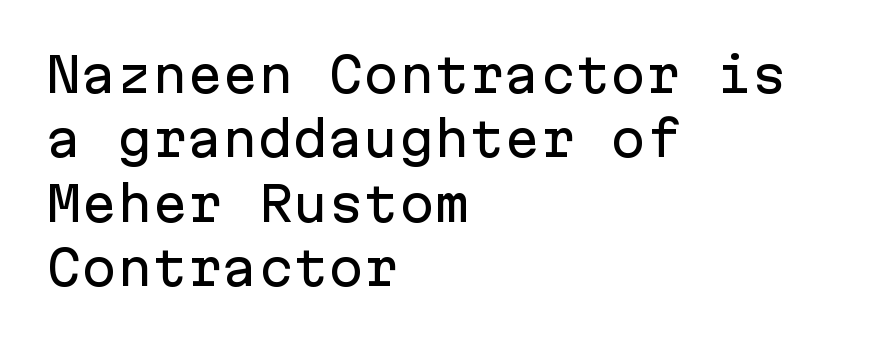
{"serif": "no", "italic": "no", "width": "normal", "stroke_contrast": "low", "x_height": "medium", "monospaced": "yes", "underline": "no", "align": "left", "line_spacing": "normal", "line_spacing_ratio": 1.37, "letter_spacing": "normal", "letter_spacing_em": 0.0, "glyph_px": 47}
